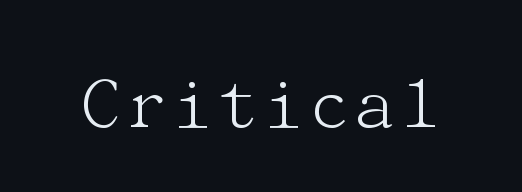
{"serif": "yes", "italic": "no", "bold": "no", "weight": "light", "width": "normal", "stroke_contrast": "medium", "x_height": "medium", "underline": "no", "letter_spacing": "normal", "letter_spacing_em": 0.0, "glyph_px": 78}
